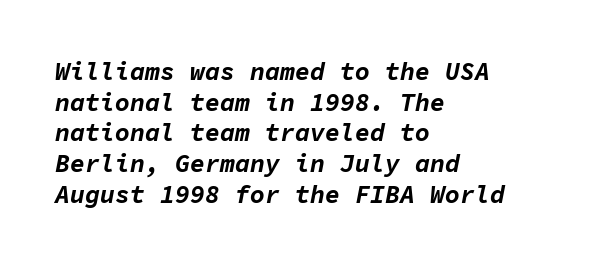
{"italic": "yes", "lean": "right", "slant_degrees": 11, "bold": "yes", "underline": "no", "align": "left", "line_spacing_ratio": 1.23, "letter_spacing": "normal", "letter_spacing_em": 0.0, "glyph_px": 25}
